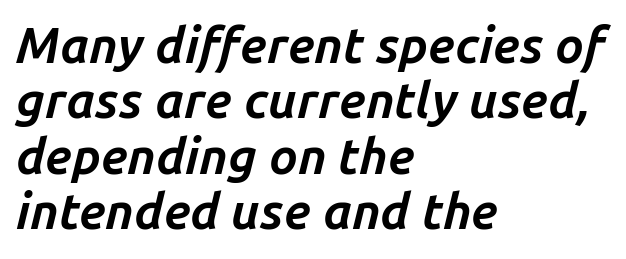
{"italic": "yes", "lean": "right", "slant_degrees": 14, "bold": "yes", "weight": "bold", "width": "normal", "stroke_contrast": "low", "x_height": "medium", "monospaced": "no", "underline": "no", "align": "left", "line_spacing": "tight", "line_spacing_ratio": 1.11, "letter_spacing": "normal", "letter_spacing_em": 0.0, "glyph_px": 50}
